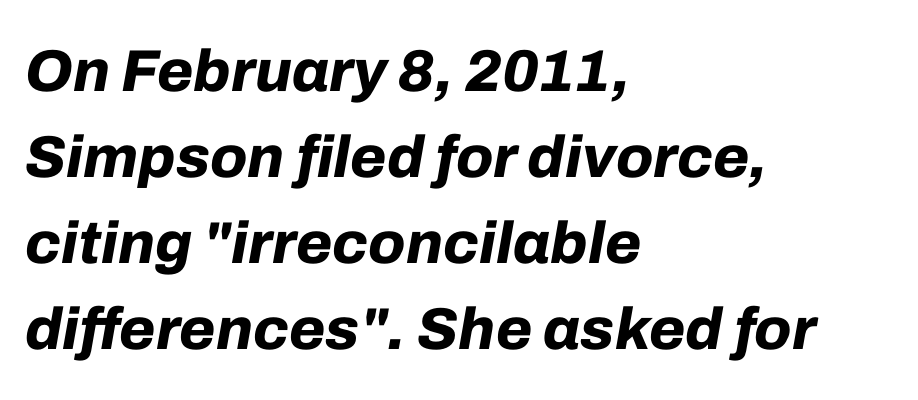
{"italic": "yes", "lean": "right", "slant_degrees": 10, "bold": "yes", "weight": "bold", "width": "normal", "stroke_contrast": "low", "x_height": "medium", "monospaced": "no", "underline": "no", "align": "left", "line_spacing": "normal", "line_spacing_ratio": 1.46, "letter_spacing": "normal", "letter_spacing_em": 0.0, "glyph_px": 59}
